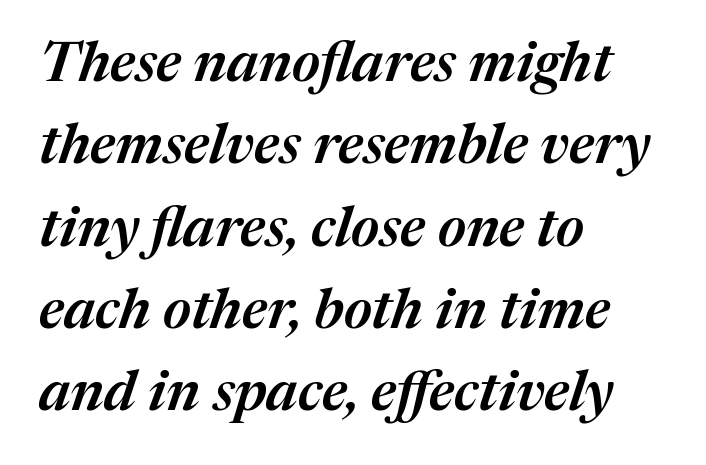
The image shows 56 px semibold type, italic (leaning right); set left-aligned, normal line spacing (1.47x), normal letter spacing, not underlined; medium stroke contrast and a medium x-height.
